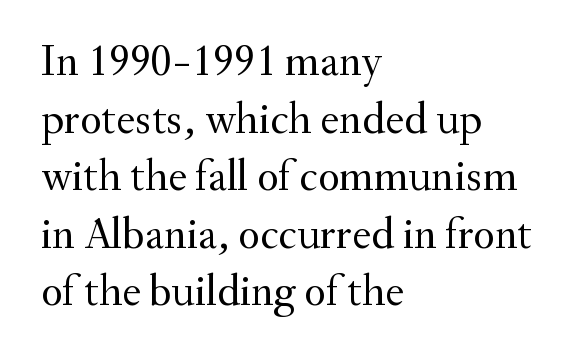
Each row of text sits above clean, open space. Proportional: the letters do not fall into vertical columns. Letter spacing: default. Is the block centered? No — it sits flush against the left margin.
